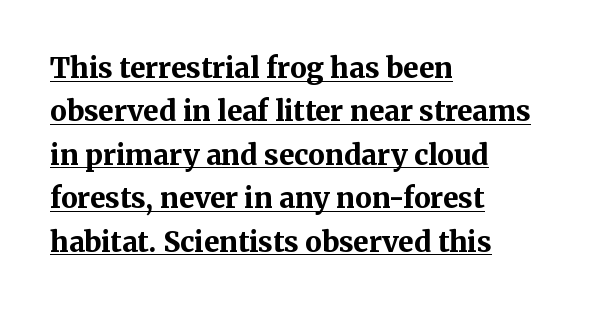
In terms of weight, the rendering is a true, heavy bold. A serif font was chosen for this passage. The horizontal fit of the characters is conventional and even. In CSS terms this would be text-align: left. A typographer would call this underscored text. Note the varied advance widths — an 'i' is clearly narrower than an 'm'.
